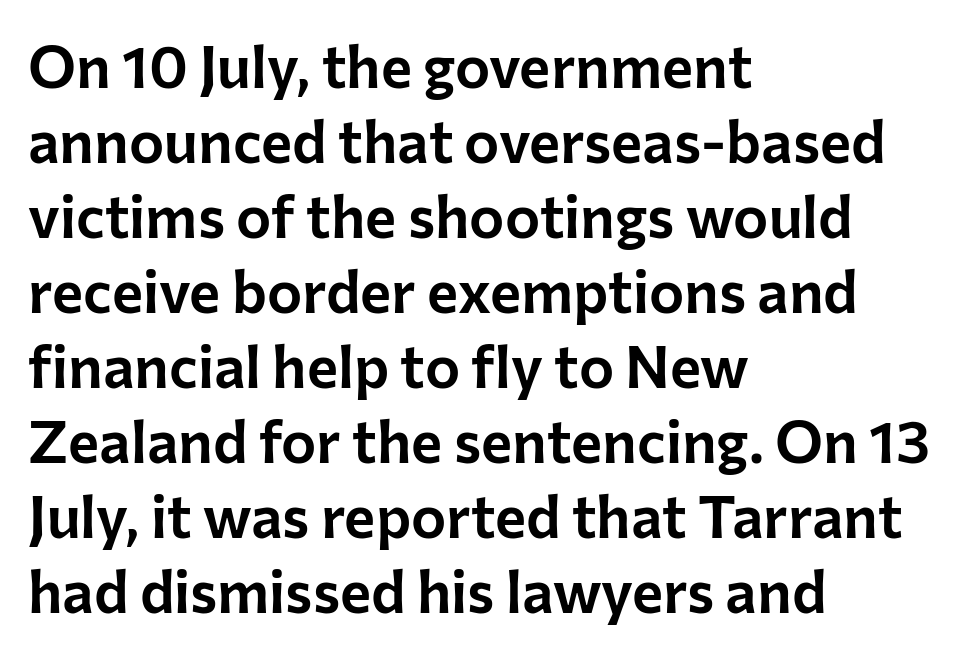
{"serif": "no", "italic": "no", "width": "normal", "stroke_contrast": "low", "x_height": "medium", "monospaced": "no", "underline": "no", "align": "left", "line_spacing": "normal", "line_spacing_ratio": 1.27, "letter_spacing": "normal", "letter_spacing_em": 0.0, "glyph_px": 59}
